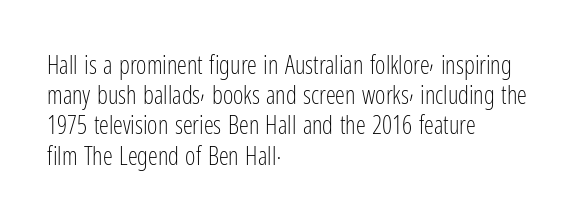
In terms of posture, this sample is upright. The rendering keeps characters at their native spacing. Caption: face not bold, strokes unweighted. The string is rendered with underlining switched off. Horizontal alignment here is leftward, the default for most running prose.
